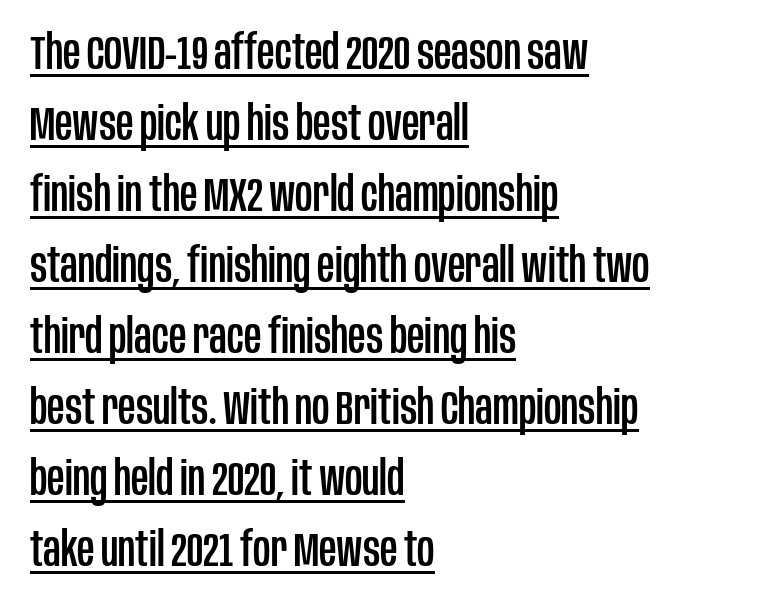
Rendered with straight, roman letterforms. No extra tracking has been applied to these lines. You can tell from the bare stems that sans-serif type was used. A classic flush-left, rag-right setting is used for this passage. Each letter keeps its own natural width here, so spacing adapts to shape.
